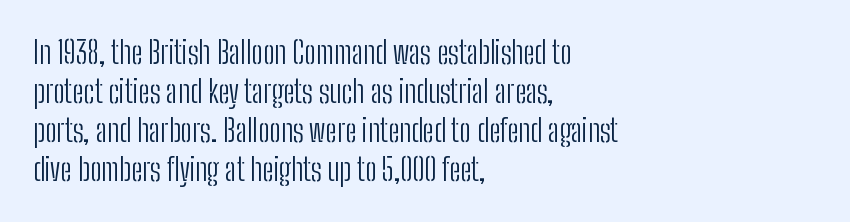
Q: Is the text bold? A: No.
Q: Is the text italic (slanted)? A: No, it is upright.
Q: Is the typeface a serif or a sans-serif typeface? A: Sans-serif.
Q: Is the text underlined? A: No.
Q: How is the paragraph aligned? A: Left-aligned.
Q: Is the spacing between letters normal or unusually wide? A: Normal.
Q: Is the spacing between lines tight, normal or loose? A: Normal.
Q: Width (condensed, normal, or wide)? A: Condensed.
Q: Stroke contrast? A: Low.
Q: x-height? A: Medium.
Q: Monospaced? A: No.
